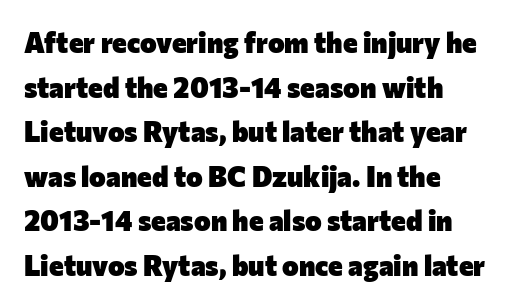
The image shows 28 px heavy sans-serif type, upright; set left-aligned, normal line spacing (1.59x), normal letter spacing, not underlined; low stroke contrast and a medium x-height.
